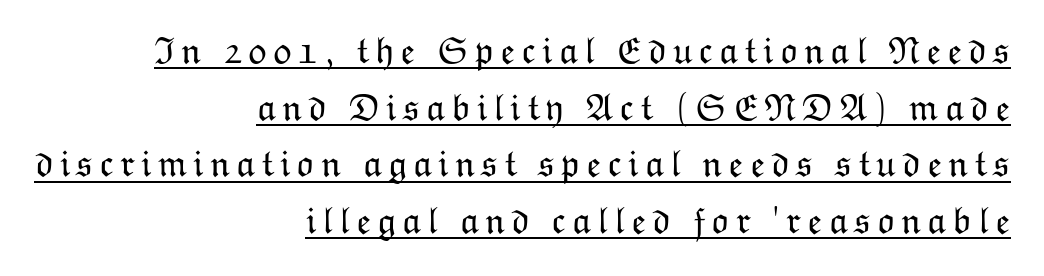
Q: Is the text bold? A: No.
Q: Is the text italic (slanted)? A: No, it is upright.
Q: Is the text underlined? A: Yes.
Q: How is the paragraph aligned? A: Right-aligned.
Q: Is the spacing between lines tight, normal or loose? A: Normal.
Q: Width (condensed, normal, or wide)? A: Normal.
Q: Stroke contrast? A: Low.
Q: x-height? A: Medium.
Q: Monospaced? A: No.
